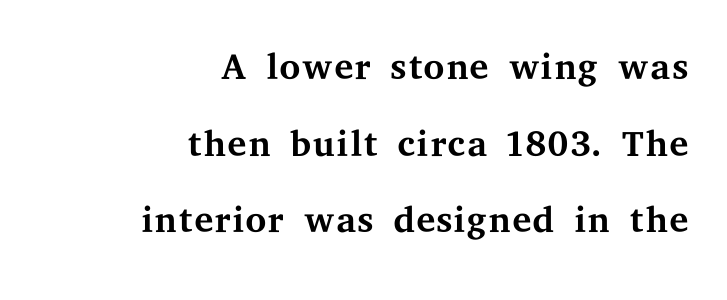
{"serif": "yes", "italic": "no", "bold": "no", "weight": "regular", "width": "wide", "stroke_contrast": "medium", "x_height": "medium", "monospaced": "no", "underline": "no", "align": "right", "line_spacing": "normal", "line_spacing_ratio": 1.42, "letter_spacing": "normal", "letter_spacing_em": 0.0, "glyph_px": 54}
